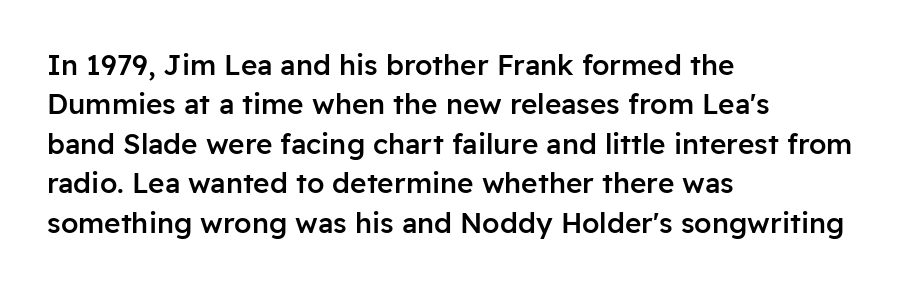
The image shows 28 px semibold sans-serif type, upright; set left-aligned, normal line spacing (1.41x), normal letter spacing, not underlined; low stroke contrast and a medium x-height.
